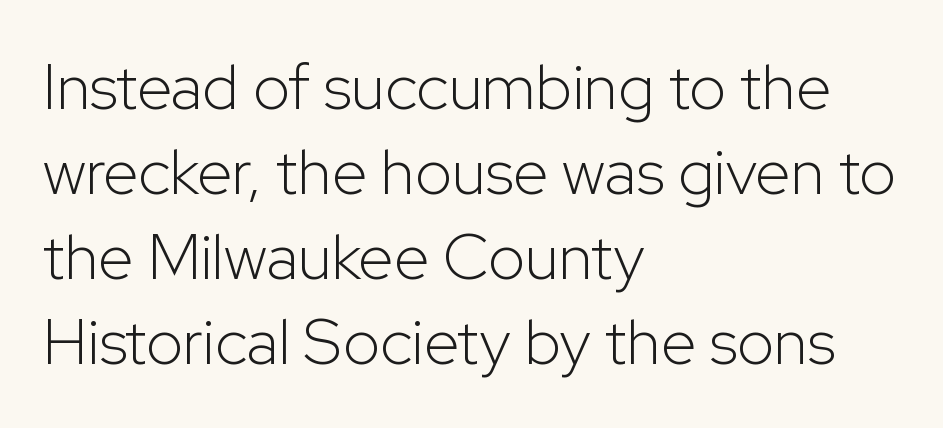
The image shows 64 px light sans-serif type, upright; set left-aligned, normal line spacing (1.33x), normal letter spacing, not underlined; low stroke contrast and a medium x-height.
